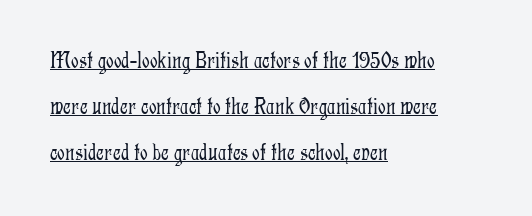
The image shows 24 px text type, upright; set left-aligned, loose line spacing (1.91x), normal letter spacing, underlined.
